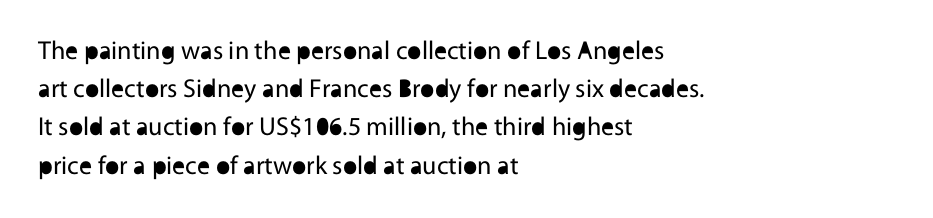
The image shows 26 px text type, upright; set left-aligned, normal line spacing (1.47x), normal letter spacing, not underlined.
